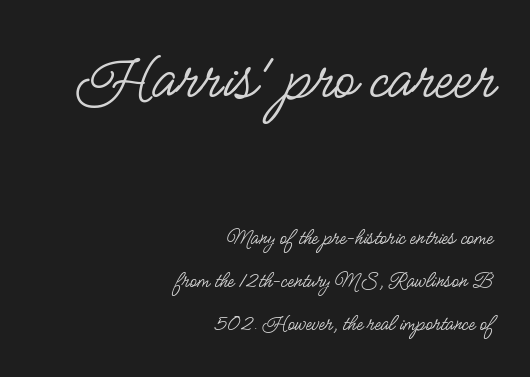
{"serif": "no", "bold": "no", "weight": "regular", "width": "condensed", "stroke_contrast": "low", "x_height": "small", "monospaced": "no", "underline": "no", "align": "right", "line_spacing_ratio": 1.86, "letter_spacing": "normal", "letter_spacing_em": 0.0, "larger_block": "first", "size_ratio": 3.04, "glyph_px": 70}
